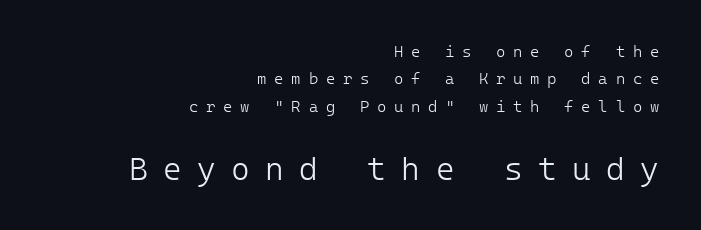
The axis of the letterforms is exactly vertical. What kind of face is this? One without serifs — a sans. Bigger letters appear in the bottom chunk; the top chunk is reduced. Right-aligned paragraph, ragged on the left. Does extra space separate the letters? Yes, quite a lot of it. Plain, unruled lines of type.
